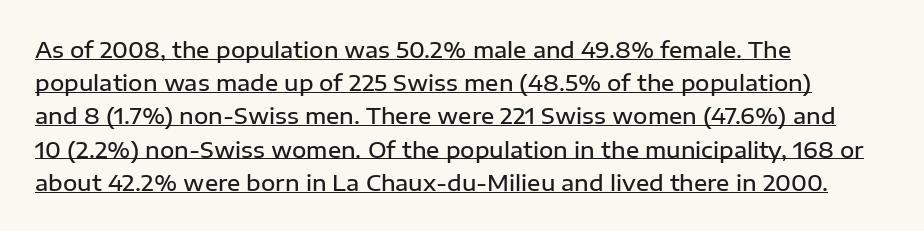
Q: Is the text bold? A: Semi-bold.
Q: Is the text italic (slanted)? A: No, it is upright.
Q: Is the text underlined? A: Yes.
Q: How is the paragraph aligned? A: Left-aligned.
Q: Is the spacing between letters normal or unusually wide? A: Normal.
Q: Is the spacing between lines tight, normal or loose? A: Normal.
